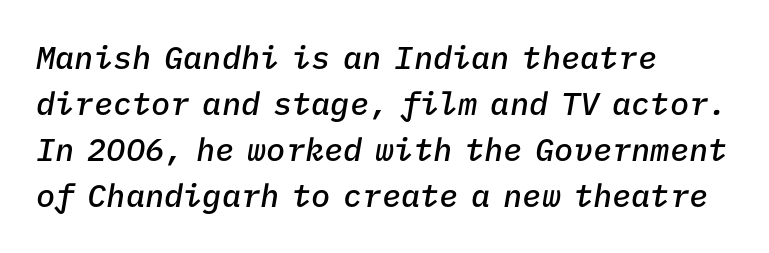
{"italic": "yes", "lean": "right", "slant_degrees": 9, "bold": "semi", "weight": "semibold", "width": "normal", "stroke_contrast": "low", "x_height": "medium", "monospaced": "yes", "underline": "no", "align": "left", "line_spacing": "normal", "line_spacing_ratio": 1.44, "letter_spacing": "normal", "letter_spacing_em": 0.0, "glyph_px": 32}
